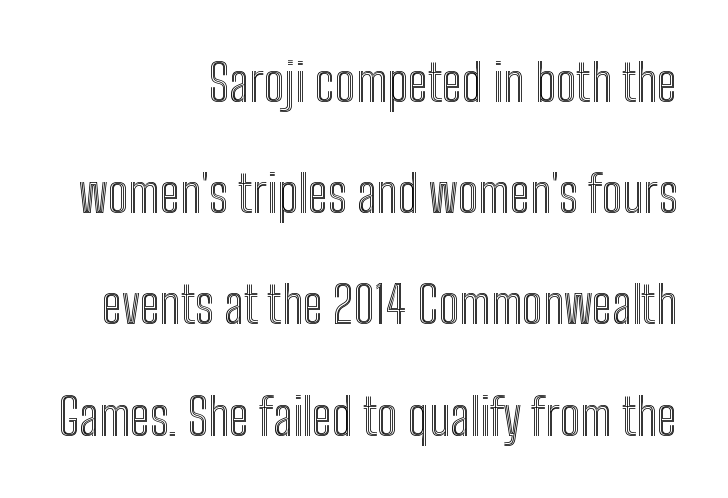
The image shows 51 px condensed type, upright; set right-aligned, loose line spacing (2.18x), normal letter spacing, not underlined; a medium x-height.
